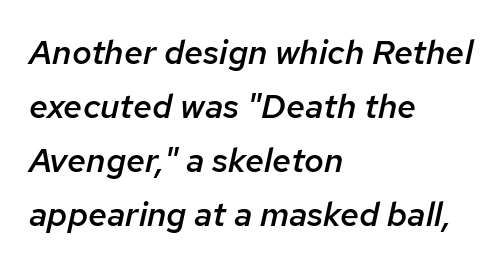
No word sits above an underline. Quick note: italic. The vertical gap from one line to the next is medium. Does the weight exceed regular? Yes, but only to semibold. All the whitespace from short lines collects on the right. Note the varied advance widths — an 'i' is clearly narrower than an 'm'.
